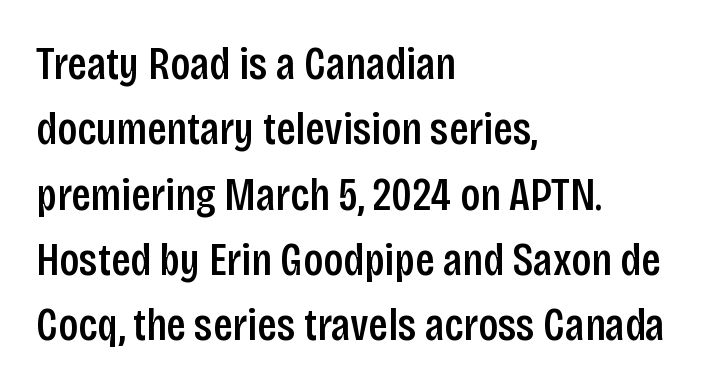
Q: Is the text bold? A: Semi-bold.
Q: Is the text italic (slanted)? A: No, it is upright.
Q: Is the typeface a serif or a sans-serif typeface? A: Sans-serif.
Q: Is the text underlined? A: No.
Q: How is the paragraph aligned? A: Left-aligned.
Q: Is the spacing between letters normal or unusually wide? A: Normal.
Q: Is the spacing between lines tight, normal or loose? A: Normal.
Q: Width (condensed, normal, or wide)? A: Condensed.
Q: Stroke contrast? A: Low.
Q: x-height? A: Large.
Q: Monospaced? A: No.
